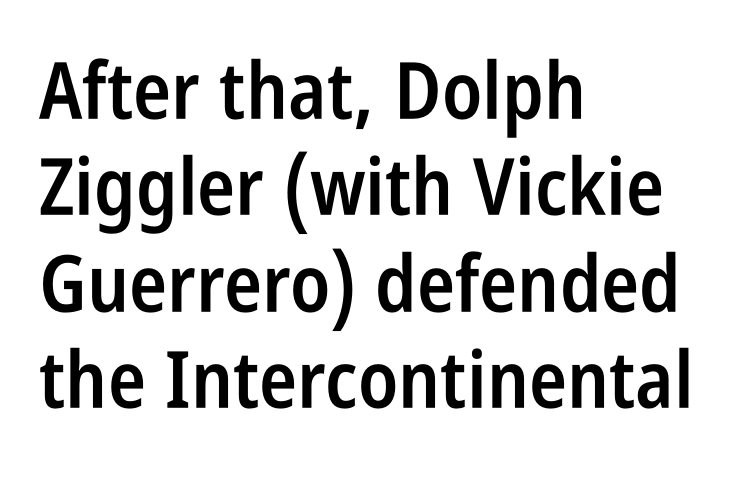
Do the letters lean? They stand straight. On the weight axis this lands at semibold, roughly 600. Type style note: lacks serifs. Anything drawn beneath the words? Only blank space.
